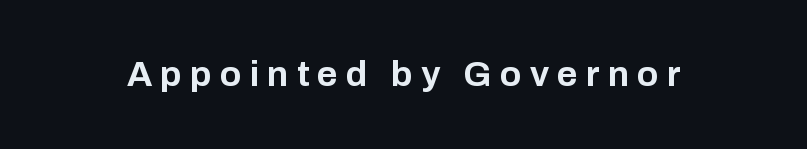
Q: Is the text bold? A: Yes.
Q: Is the text italic (slanted)? A: No, it is upright.
Q: Is the typeface a serif or a sans-serif typeface? A: Sans-serif.
Q: Is the text underlined? A: No.
Q: Is the spacing between letters normal or unusually wide? A: Unusually wide.
Q: Width (condensed, normal, or wide)? A: Normal.
Q: Stroke contrast? A: Low.
Q: x-height? A: Medium.
Q: Monospaced? A: No.
